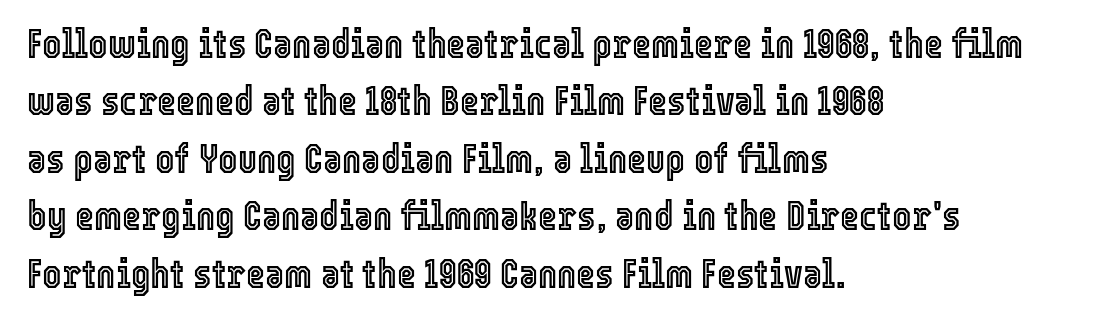
The image shows 41 px condensed type, upright; set left-aligned, normal line spacing (1.4x), normal letter spacing, not underlined; a medium x-height.
